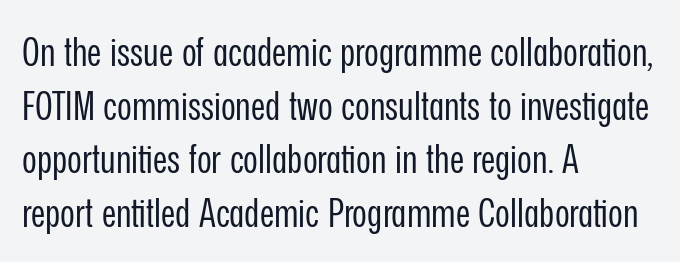
This block has exactly the height ordinary leading produces. Posture: upright roman. The designer went with a sans here, leaving each stem footless. These lines are rendered in a variable-pitch font. There is no visible air inserted between adjacent glyphs.
